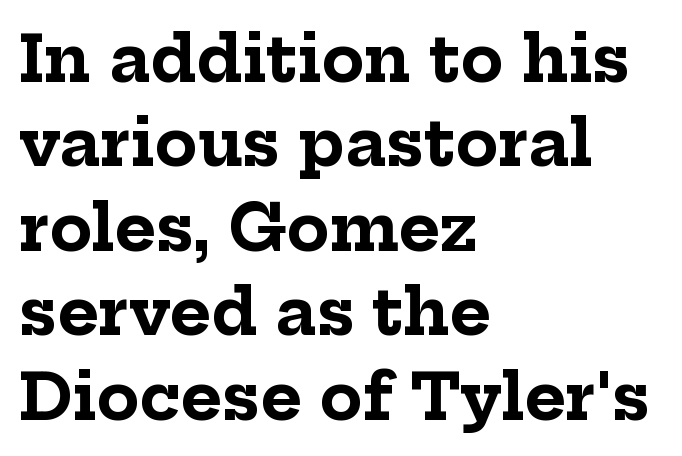
Q: Is the text bold? A: Yes.
Q: Is the text italic (slanted)? A: No, it is upright.
Q: Is the typeface a serif or a sans-serif typeface? A: Serif.
Q: Is the text underlined? A: No.
Q: How is the paragraph aligned? A: Left-aligned.
Q: Is the spacing between letters normal or unusually wide? A: Normal.
Q: Is the spacing between lines tight, normal or loose? A: Normal.
Q: Width (condensed, normal, or wide)? A: Normal.
Q: Stroke contrast? A: Low.
Q: x-height? A: Medium.
Q: Monospaced? A: No.
